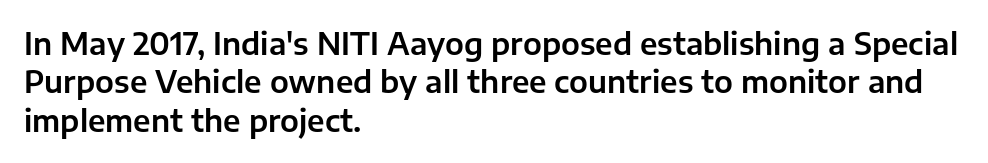
{"serif": "no", "italic": "no", "width": "normal", "stroke_contrast": "low", "x_height": "medium", "monospaced": "no", "underline": "no", "align": "left", "line_spacing": "normal", "line_spacing_ratio": 1.28, "letter_spacing": "normal", "letter_spacing_em": 0.0, "glyph_px": 30}
